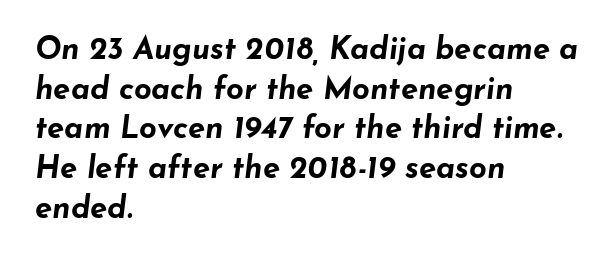
The image shows 31 px bold, wide type, italic (leaning right); set left-aligned, normal line spacing (1.28x), normal letter spacing, not underlined; low stroke contrast and a small x-height.
